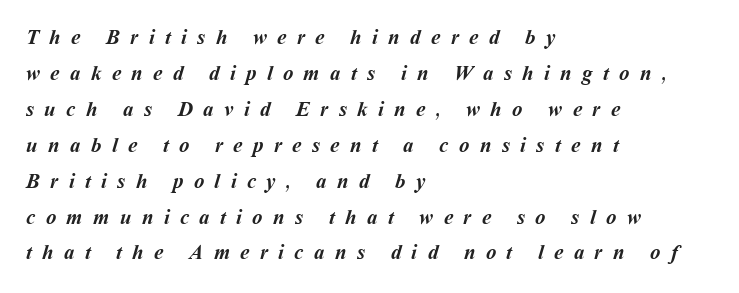
In terms of weight, the rendering is a true, heavy bold. The baseline area is clear. The lines are quadded left. The passage shown has open, widely tracked lettering throughout.
